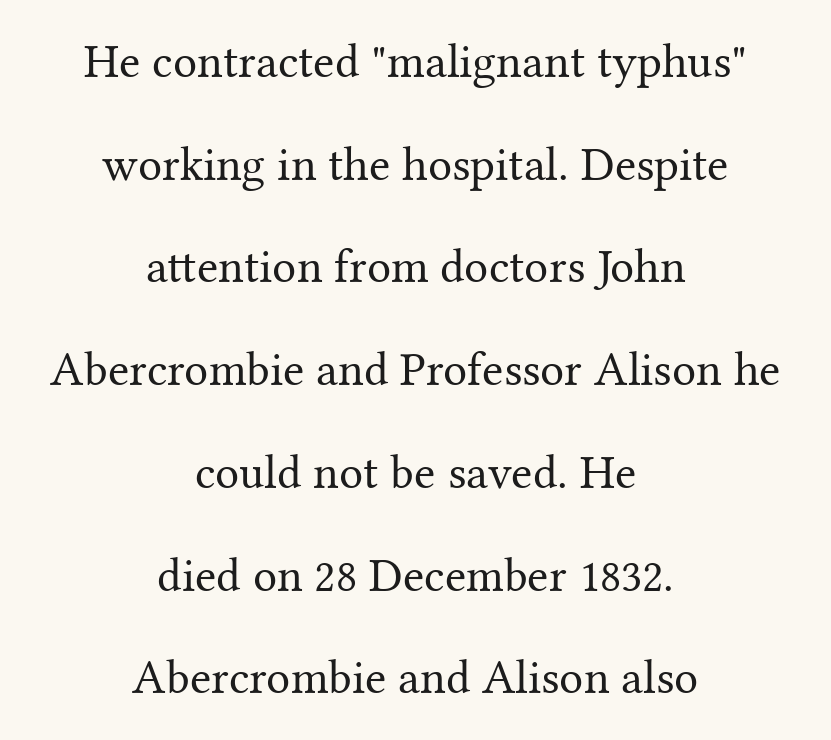
The image shows 48 px regular-weight serif type, upright; set centered, loose line spacing (2.14x), normal letter spacing, not underlined; medium stroke contrast and a medium x-height.
